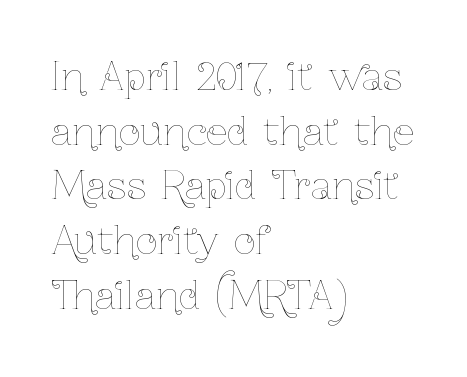
The image shows 38 px thin, condensed type, upright; set left-aligned, normal line spacing (1.44x), normal letter spacing, not underlined; low stroke contrast and a medium x-height.
